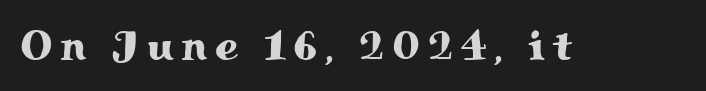
{"serif": "yes", "italic": "no", "width": "wide", "stroke_contrast": "medium", "x_height": "small", "monospaced": "no", "underline": "no", "glyph_px": 42}
